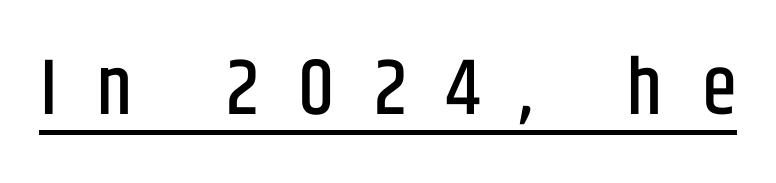
This is the regular roman posture of the typeface. Spacing verdict: proportional, widths tailored to each character. Each line of the rendering has a horizontal stroke beneath the glyphs. Someone cranked the tracking dial way up on this one.
